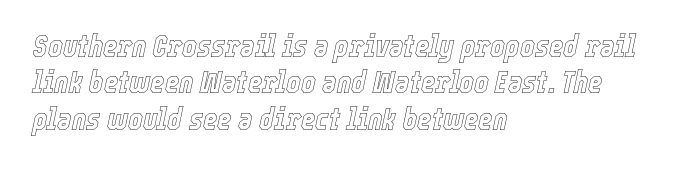
The image shows 31 px condensed type, italic (leaning right); set left-aligned, line spacing 1.17x, normal letter spacing, not underlined; a medium x-height.
